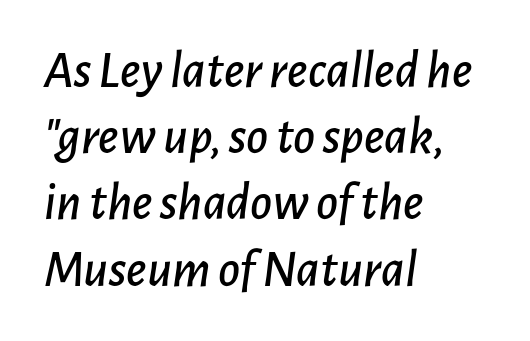
The paragraph has a hard left edge and a soft right edge. The passage shown is typed in a proportional face where columns would drift. The lines sit at an ordinary, default distance from one another. Spacing between characters is what you'd get straight out of the box. Only glyphs here, with clear space below each row.
